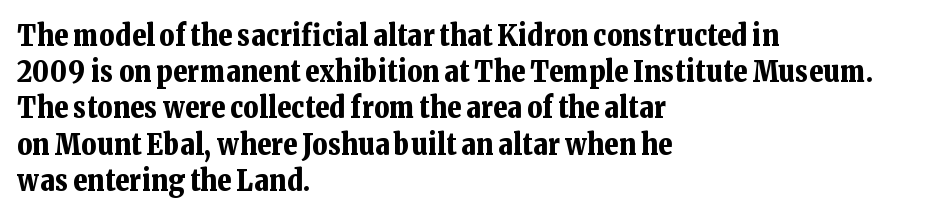
Weight check: bold — yes, fully. Regular leading. Compared with typical body copy, the letter spacing here is the same. Each letter keeps its own natural width here, so spacing adapts to shape. Serifs: yes, visible at the terminals of the letterforms. Do the letters lean? They stand straight.
